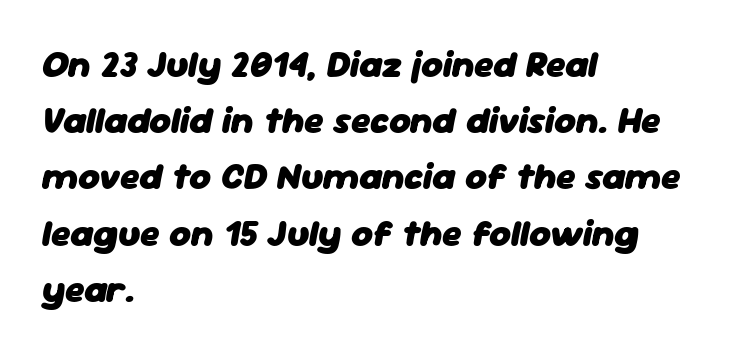
The passage shown is typed in a proportional face where columns would drift. Caption: multi-line text, flush left, ragged right. The specimen omits any rule beneath the text block's lines. Short note: letters normally spaced. You can tell it's italic because the verticals aren't actually vertical.
